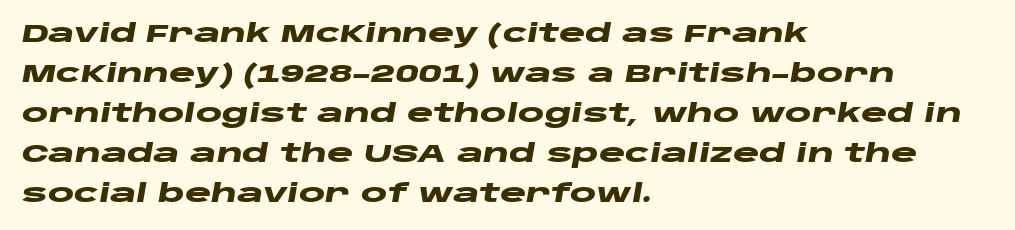
Q: Is the text bold? A: Yes.
Q: Is the text italic (slanted)? A: Yes, it leans right by about 10 degrees.
Q: Is the text underlined? A: No.
Q: How is the paragraph aligned? A: Left-aligned.
Q: Is the spacing between letters normal or unusually wide? A: Normal.
Q: Is the spacing between lines tight, normal or loose? A: Normal.
